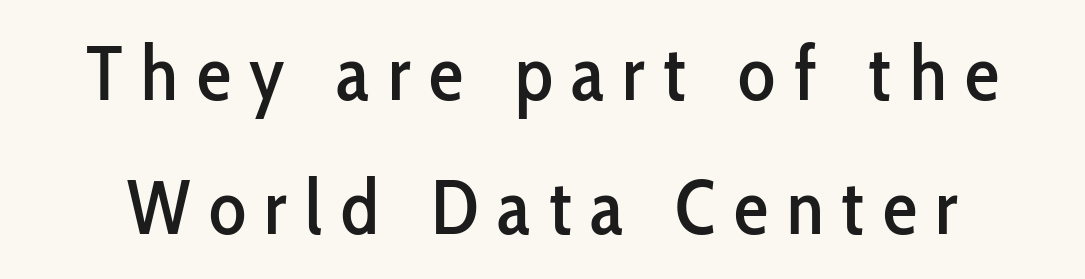
Q: Is the text italic (slanted)? A: No, it is upright.
Q: Is the typeface a serif or a sans-serif typeface? A: Sans-serif.
Q: Is the text underlined? A: No.
Q: Is the spacing between letters normal or unusually wide? A: Unusually wide.
Q: Width (condensed, normal, or wide)? A: Condensed.
Q: Stroke contrast? A: Low.
Q: x-height? A: Medium.
Q: Monospaced? A: No.
